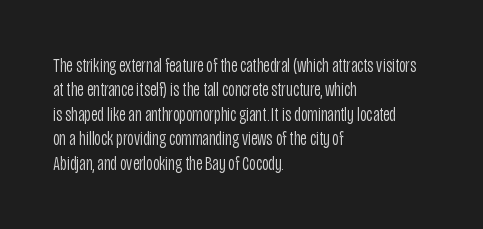
{"italic": "no", "bold": "no", "underline": "no", "align": "left", "line_spacing_ratio": 1.22, "letter_spacing": "normal", "letter_spacing_em": 0.0, "glyph_px": 20}
